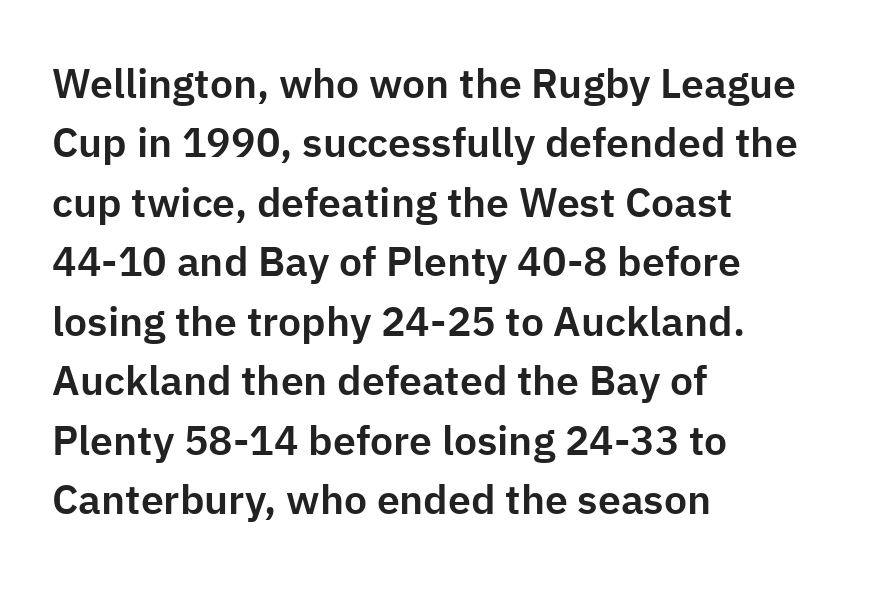
Reading down the block, your eye returns to a fixed left position each line. Proportional: the letters do not fall into vertical columns. The passage shown is typeset with a sans-serif family. Whoever set this chose a conventional vertical rhythm. Rule under the text: the space is simply empty.
